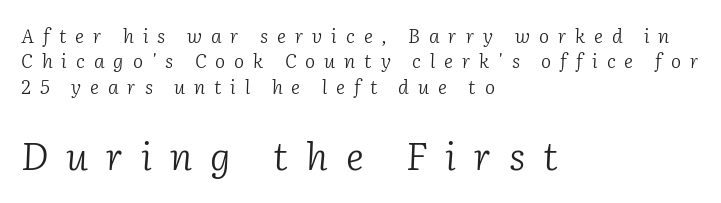
The image shows 38 px light serif type, italic (leaning right); set left-aligned, normal line spacing (1.33x), unusually wide letter spacing (+0.47 em), not underlined; the second (bottom) block is 2.0x larger; low stroke contrast and a medium x-height.
